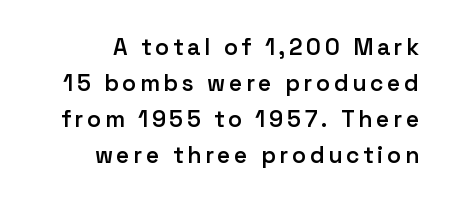
Q: Is the text bold? A: Semi-bold.
Q: Is the text italic (slanted)? A: No, it is upright.
Q: Is the text underlined? A: No.
Q: How is the paragraph aligned? A: Right-aligned.
Q: Is the spacing between lines tight, normal or loose? A: Normal.
